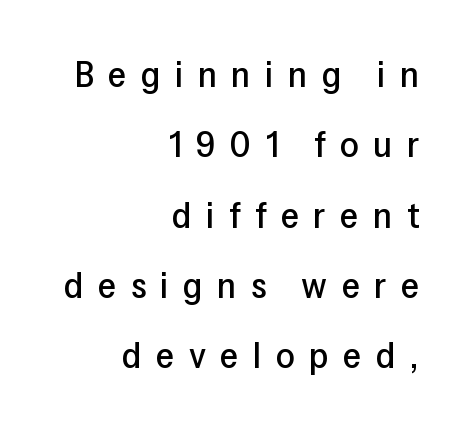
Q: Is the text italic (slanted)? A: No, it is upright.
Q: Is the typeface a serif or a sans-serif typeface? A: Sans-serif.
Q: Is the text underlined? A: No.
Q: How is the paragraph aligned? A: Right-aligned.
Q: Is the spacing between letters normal or unusually wide? A: Unusually wide.
Q: Is the spacing between lines tight, normal or loose? A: Loose.
Q: Width (condensed, normal, or wide)? A: Normal.
Q: Stroke contrast? A: Low.
Q: x-height? A: Medium.
Q: Monospaced? A: No.
